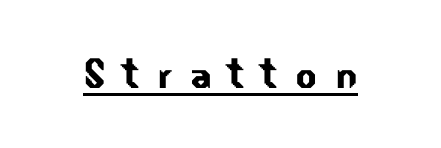
Beneath each row of characters lies a ruled line. Note the varied advance widths — an 'i' is clearly narrower than an 'm'. Look at the bottom of the vertical strokes: they stop flat, with no serifs. Loose tracking; the words dissolve into strings of separated letters.
